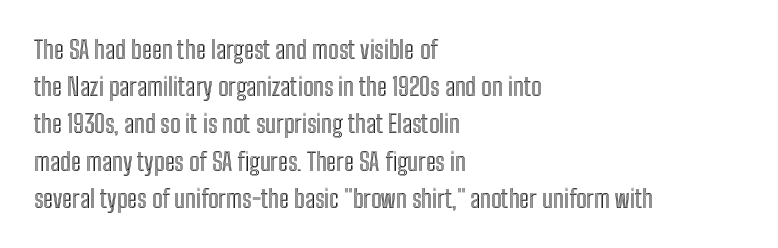
{"italic": "no", "underline": "no", "align": "left", "line_spacing": "normal", "line_spacing_ratio": 1.49, "letter_spacing": "normal", "letter_spacing_em": 0.0, "glyph_px": 25}
